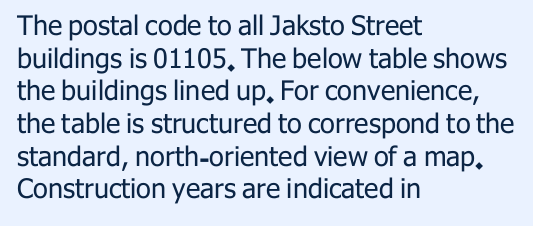
The image shows 27 px text type, upright; set left-aligned, line spacing 1.21x, normal letter spacing, not underlined.
